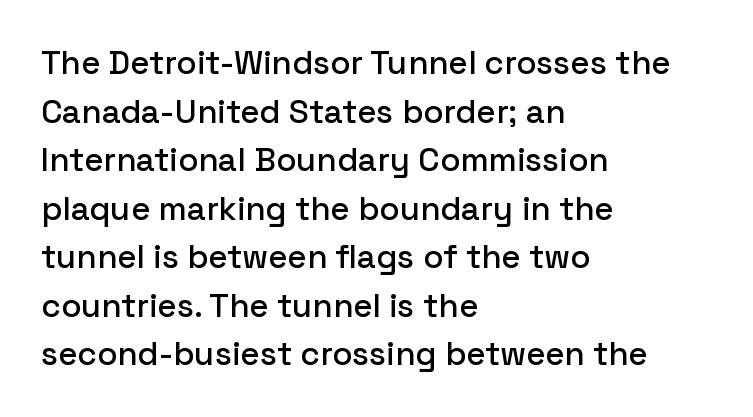
The image shows 33 px sans-serif type, upright; set left-aligned, normal line spacing (1.47x), normal letter spacing, not underlined; low stroke contrast and a medium x-height.
